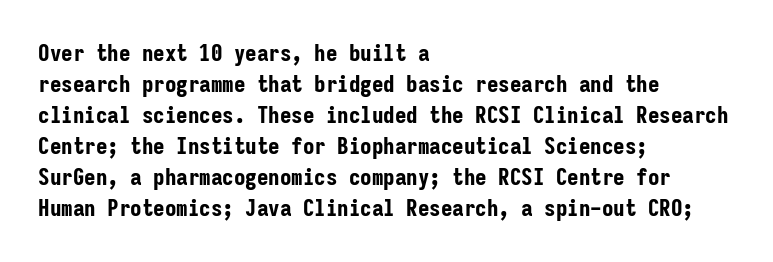
{"italic": "no", "bold": "yes", "underline": "no", "align": "left", "line_spacing": "normal", "line_spacing_ratio": 1.35, "letter_spacing": "normal", "letter_spacing_em": 0.0, "glyph_px": 23}
